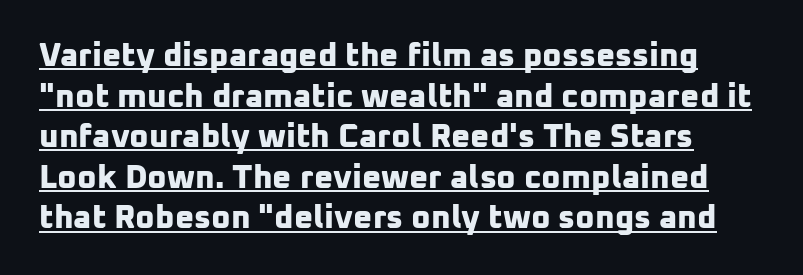
Q: Is the text bold? A: Yes.
Q: Is the typeface a serif or a sans-serif typeface? A: Sans-serif.
Q: Is the text underlined? A: Yes.
Q: Is the spacing between letters normal or unusually wide? A: Normal.
Q: Width (condensed, normal, or wide)? A: Normal.
Q: Stroke contrast? A: Low.
Q: x-height? A: Medium.
Q: Monospaced? A: No.
